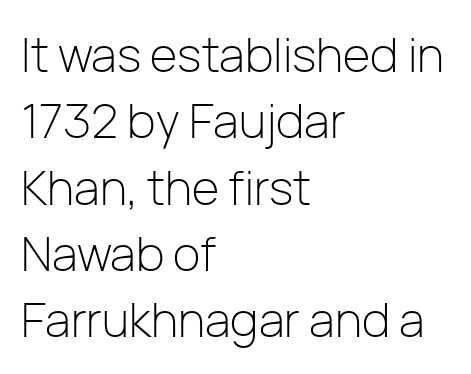
Q: Is the text bold? A: No.
Q: Is the text italic (slanted)? A: No, it is upright.
Q: Is the typeface a serif or a sans-serif typeface? A: Sans-serif.
Q: Is the text underlined? A: No.
Q: How is the paragraph aligned? A: Left-aligned.
Q: Is the spacing between letters normal or unusually wide? A: Normal.
Q: Is the spacing between lines tight, normal or loose? A: Normal.
Q: Width (condensed, normal, or wide)? A: Normal.
Q: Stroke contrast? A: Low.
Q: x-height? A: Medium.
Q: Monospaced? A: No.
